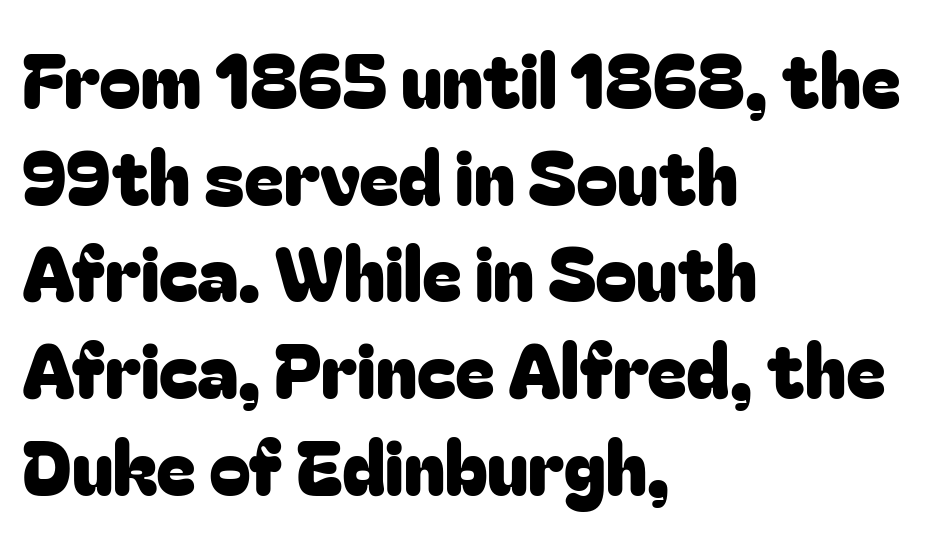
{"serif": "no", "italic": "no", "width": "normal", "stroke_contrast": "low", "x_height": "medium", "monospaced": "no", "underline": "no", "align": "left", "line_spacing": "normal", "line_spacing_ratio": 1.29, "letter_spacing": "normal", "letter_spacing_em": 0.0, "glyph_px": 75}
